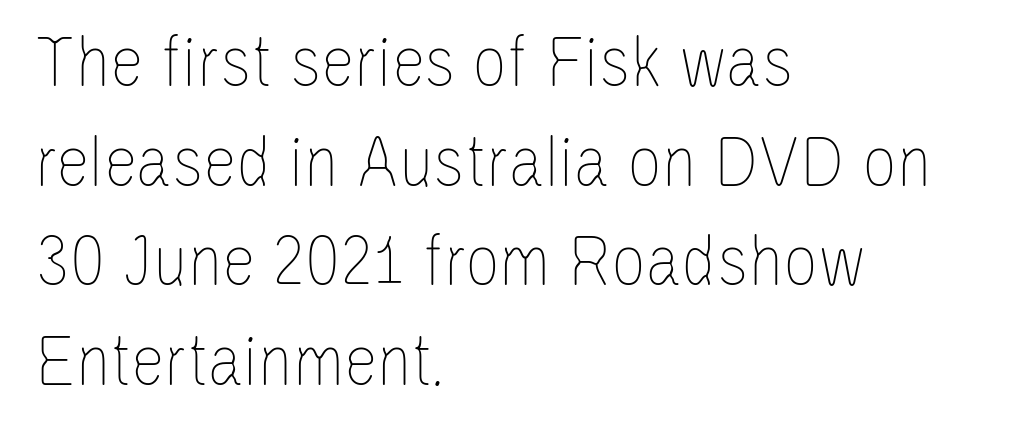
The words here are not underlined. A student would call this left alignment; a typographer would say flush left, rag right. The letterforms sit at book weight or below. The type is set solid horizontally, with unmodified tracking. You could not count columns in this text — the font is proportionally spaced. Do the letters lean? They stand straight.
